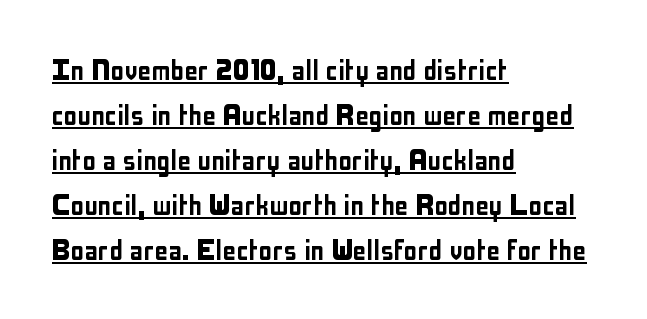
Q: Is the text italic (slanted)? A: No, it is upright.
Q: Is the typeface a serif or a sans-serif typeface? A: Sans-serif.
Q: Is the text underlined? A: Yes.
Q: How is the paragraph aligned? A: Left-aligned.
Q: Is the spacing between letters normal or unusually wide? A: Normal.
Q: Is the spacing between lines tight, normal or loose? A: Normal.
Q: Width (condensed, normal, or wide)? A: Condensed.
Q: Stroke contrast? A: Low.
Q: x-height? A: Medium.
Q: Monospaced? A: No.
